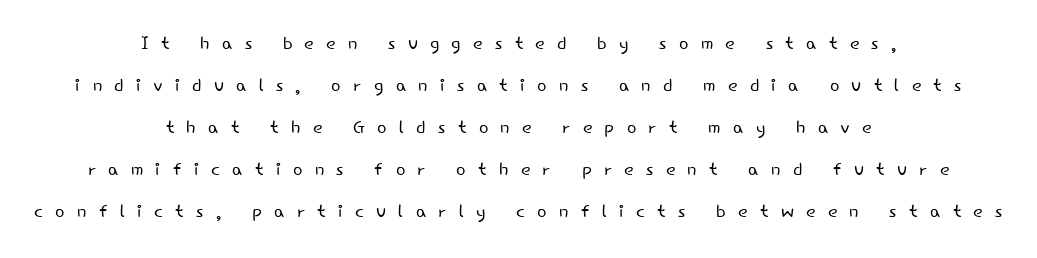
{"italic": "no", "bold": "no", "underline": "no", "align": "center", "line_spacing": "normal", "line_spacing_ratio": 1.68, "letter_spacing": "wide", "letter_spacing_em": 0.49, "glyph_px": 25}
